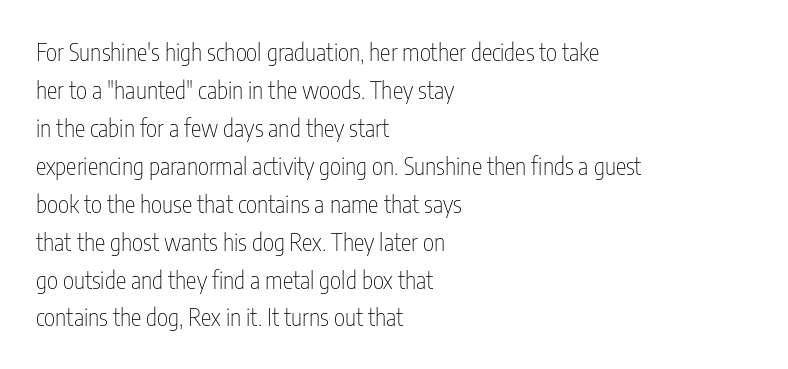
Q: Is the text bold? A: No.
Q: Is the text italic (slanted)? A: No, it is upright.
Q: Is the text underlined? A: No.
Q: How is the paragraph aligned? A: Left-aligned.
Q: Is the spacing between letters normal or unusually wide? A: Normal.
Q: Is the spacing between lines tight, normal or loose? A: Normal.
